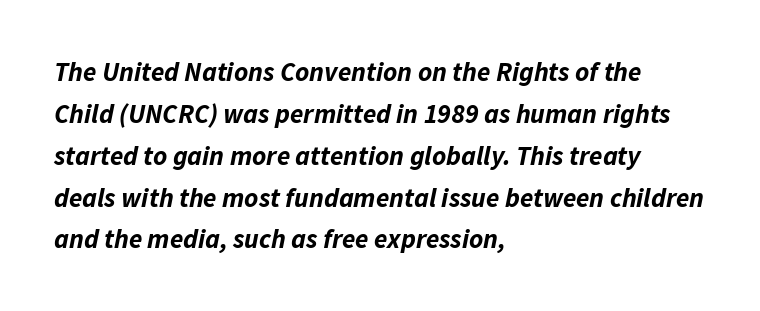
{"italic": "yes", "lean": "right", "slant_degrees": 11, "bold": "yes", "underline": "no", "align": "left", "line_spacing": "normal", "line_spacing_ratio": 1.55, "letter_spacing": "normal", "letter_spacing_em": 0.0, "glyph_px": 27}
